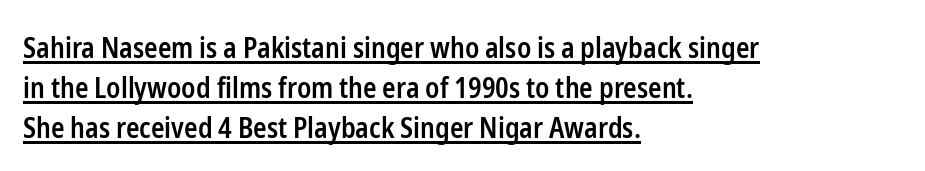
Q: Is the text bold? A: Semi-bold.
Q: Is the text italic (slanted)? A: No, it is upright.
Q: Is the typeface a serif or a sans-serif typeface? A: Sans-serif.
Q: Is the text underlined? A: Yes.
Q: How is the paragraph aligned? A: Left-aligned.
Q: Is the spacing between letters normal or unusually wide? A: Normal.
Q: Is the spacing between lines tight, normal or loose? A: Normal.
Q: Width (condensed, normal, or wide)? A: Condensed.
Q: Stroke contrast? A: Low.
Q: x-height? A: Medium.
Q: Monospaced? A: No.
